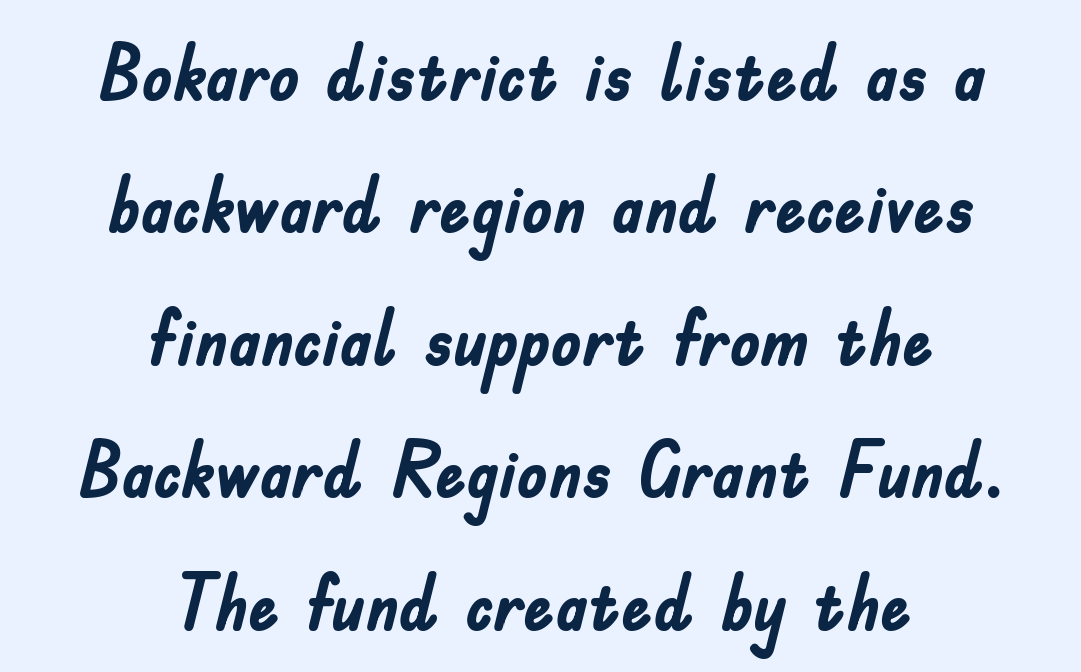
Q: Is the text bold? A: Yes.
Q: Is the text italic (slanted)? A: Yes.
Q: Is the typeface a serif or a sans-serif typeface? A: Sans-serif.
Q: Is the text underlined? A: No.
Q: How is the paragraph aligned? A: Centered.
Q: Is the spacing between letters normal or unusually wide? A: Normal.
Q: Width (condensed, normal, or wide)? A: Condensed.
Q: Stroke contrast? A: Low.
Q: x-height? A: Small.
Q: Monospaced? A: No.
